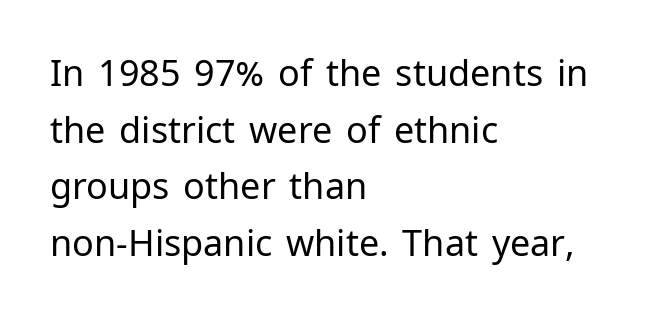
In CSS terms this would be text-align: left. Weight: in the light-to-regular range. Serifs: no, the terminals of the letterforms are clean. A typesetter would call this zero additional tracking. Descenders hang freely into open space. Normally led — the rows are evenly, conventionally spaced.
